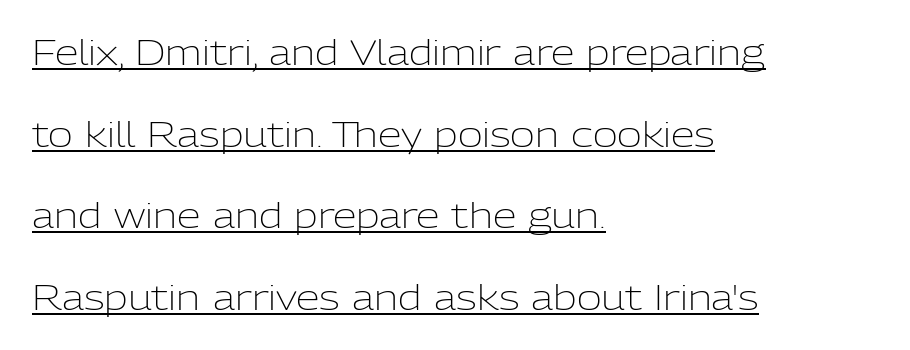
The image shows 34 px light sans-serif type, upright; set left-aligned, loose line spacing (2.4x), normal letter spacing, underlined; low stroke contrast and a medium x-height.
